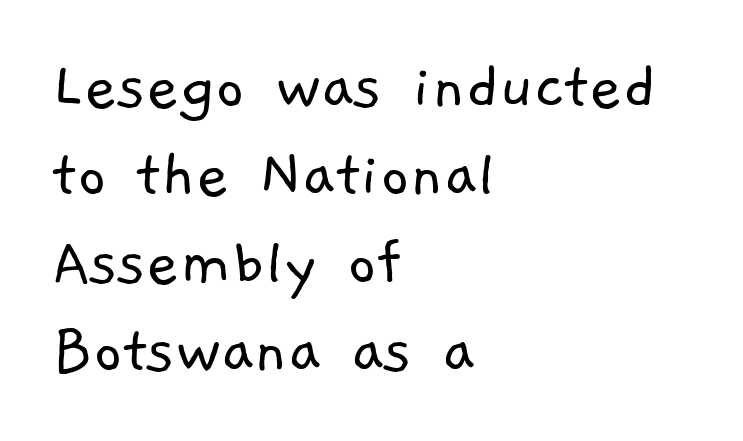
Q: Is the text bold? A: No.
Q: Is the typeface a serif or a sans-serif typeface? A: Sans-serif.
Q: Is the text underlined? A: No.
Q: How is the paragraph aligned? A: Left-aligned.
Q: Is the spacing between letters normal or unusually wide? A: Normal.
Q: Width (condensed, normal, or wide)? A: Normal.
Q: Stroke contrast? A: Low.
Q: x-height? A: Medium.
Q: Monospaced? A: No.
